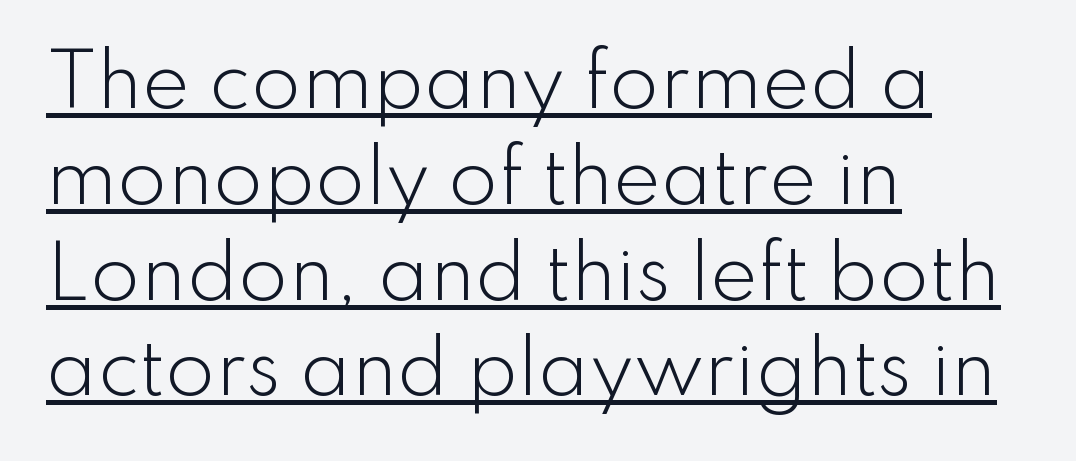
The image shows 72 px light sans-serif type, upright; set left-aligned, normal line spacing (1.33x), normal letter spacing, underlined; low stroke contrast and a small x-height.
